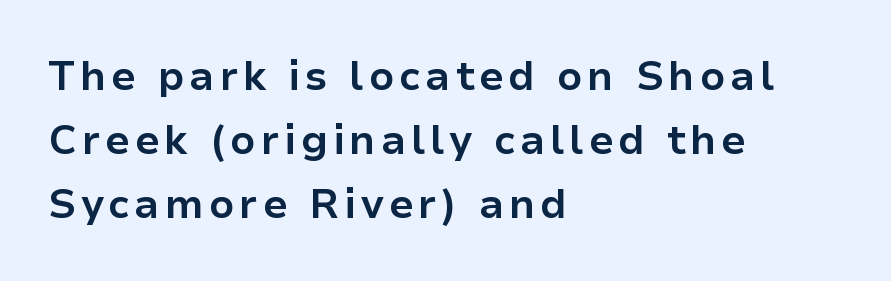
A typesetter would label this face a sans. One-word summary of the alignment: left. Weight: bold. Notice how descenders clear the ascenders below comfortably — that's standard leading.
